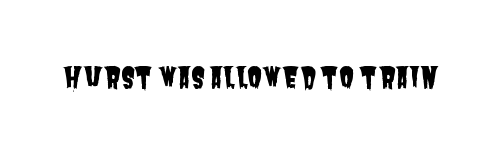
The image shows 28 px condensed sans-serif type; set normal letter spacing, not underlined; low stroke contrast and a large x-height.
